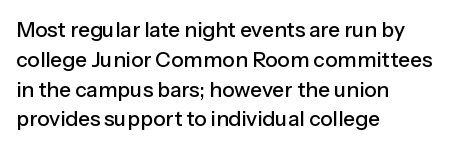
The image shows 21 px text type, upright; set left-aligned, normal line spacing (1.42x), normal letter spacing, not underlined.
